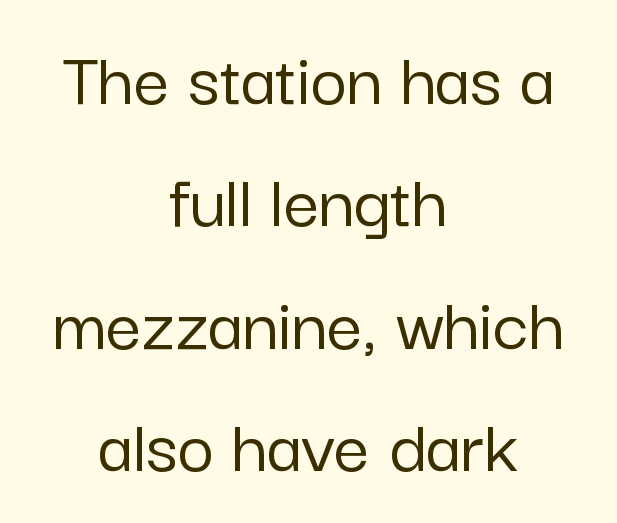
The image shows 79 px sans-serif type, upright; set centered, normal line spacing (1.55x), normal letter spacing, not underlined; low stroke contrast and a medium x-height.
